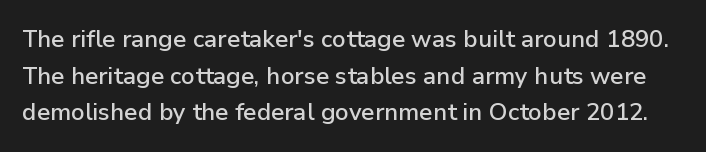
The image shows 24 px text type, upright; set normal line spacing (1.53x), normal letter spacing, not underlined.
